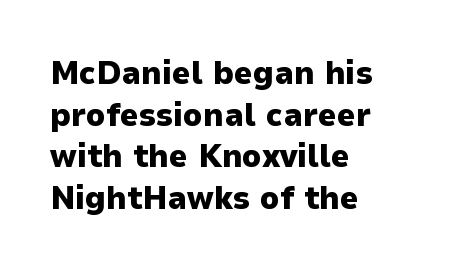
{"serif": "no", "italic": "no", "bold": "yes", "weight": "heavy", "width": "normal", "stroke_contrast": "low", "x_height": "medium", "monospaced": "no", "underline": "no", "align": "left", "line_spacing": "normal", "line_spacing_ratio": 1.26, "letter_spacing": "normal", "letter_spacing_em": 0.0, "glyph_px": 33}
